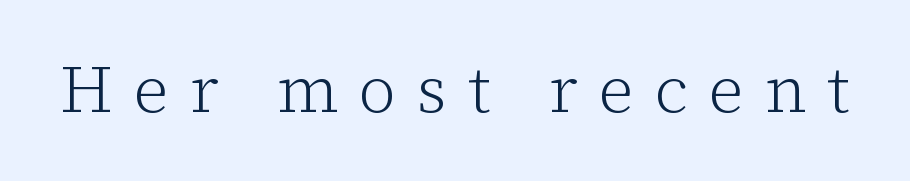
Look at the bottom of the vertical strokes: they flare into serifs here. Is this a fixed-width face? No — the glyphs have proportional, varying widths. Weight: not bold — regular or lighter. Only glyphs here, with clear space below each row.
